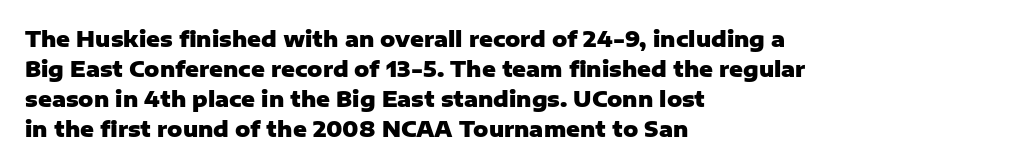
Q: Is the text bold? A: Yes.
Q: Is the text italic (slanted)? A: No, it is upright.
Q: Is the text underlined? A: No.
Q: How is the paragraph aligned? A: Left-aligned.
Q: Is the spacing between letters normal or unusually wide? A: Normal.
Q: Is the spacing between lines tight, normal or loose? A: Normal.
